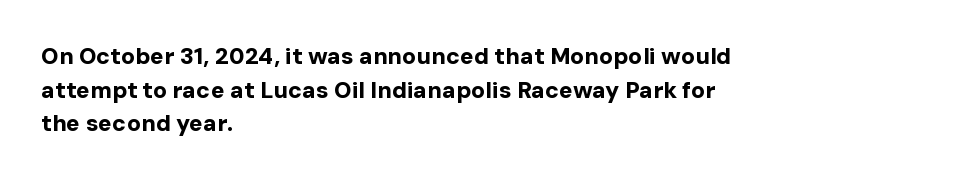
The image shows 23 px bold type, upright; set left-aligned, normal line spacing (1.46x), normal letter spacing, not underlined.
